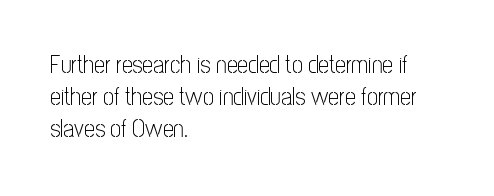
The image shows 24 px text type, upright; set left-aligned, normal line spacing (1.34x), normal letter spacing, not underlined.
